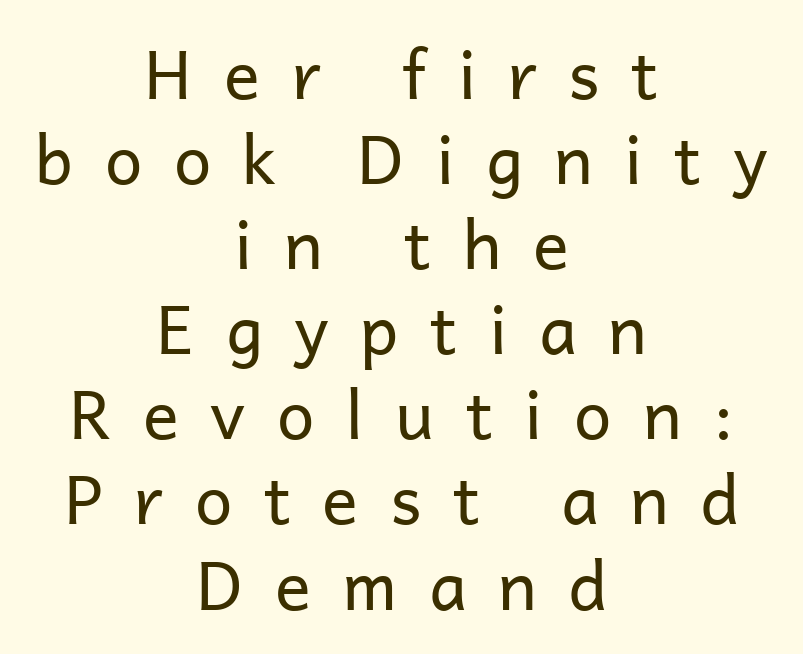
{"serif": "no", "italic": "no", "bold": "no", "weight": "regular", "width": "normal", "stroke_contrast": "low", "x_height": "medium", "monospaced": "no", "underline": "no", "align": "center", "line_spacing": "normal", "line_spacing_ratio": 1.27, "letter_spacing": "wide", "letter_spacing_em": 0.47, "glyph_px": 67}
